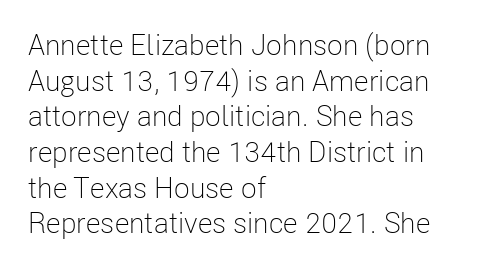
Q: Is the text bold? A: No.
Q: Is the text italic (slanted)? A: No, it is upright.
Q: Is the typeface a serif or a sans-serif typeface? A: Sans-serif.
Q: Is the text underlined? A: No.
Q: How is the paragraph aligned? A: Left-aligned.
Q: Is the spacing between letters normal or unusually wide? A: Normal.
Q: Width (condensed, normal, or wide)? A: Condensed.
Q: Stroke contrast? A: Low.
Q: x-height? A: Medium.
Q: Monospaced? A: No.
